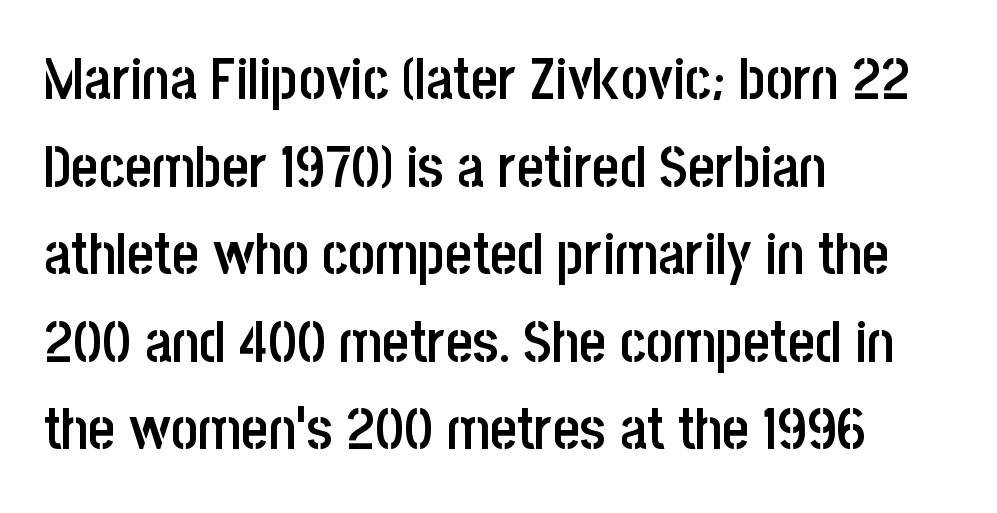
This is sans-serif lettering, the kind often seen on screens and signage. Between one letter and the next there's only the usual sliver of space. Italic: no, the glyphs are upright roman. This sample is left-justified, so line endings fall wherever the words run out. This sample has the flowing, uneven cadence of proportional lettering. The space beneath each line is pristine and unruled.
